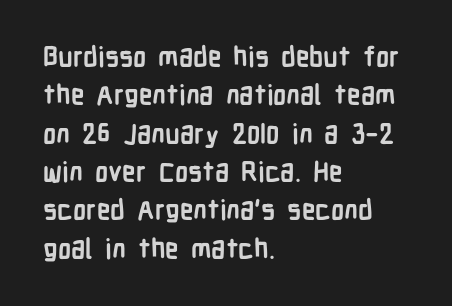
Q: Is the text bold? A: Yes.
Q: Is the text italic (slanted)? A: No, it is upright.
Q: Is the text underlined? A: No.
Q: How is the paragraph aligned? A: Left-aligned.
Q: Is the spacing between letters normal or unusually wide? A: Normal.
Q: Is the spacing between lines tight, normal or loose? A: Normal.
